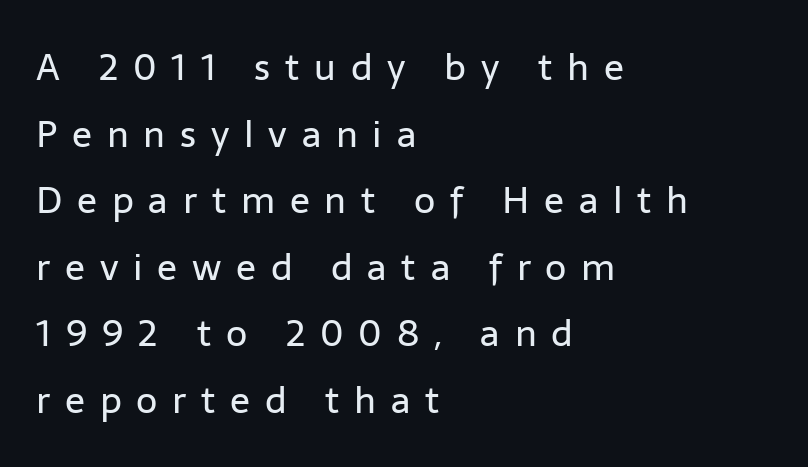
Q: Is the text bold? A: No.
Q: Is the text italic (slanted)? A: No, it is upright.
Q: Is the typeface a serif or a sans-serif typeface? A: Sans-serif.
Q: Is the text underlined? A: No.
Q: How is the paragraph aligned? A: Left-aligned.
Q: Is the spacing between letters normal or unusually wide? A: Unusually wide.
Q: Width (condensed, normal, or wide)? A: Normal.
Q: Stroke contrast? A: Low.
Q: x-height? A: Medium.
Q: Monospaced? A: No.
